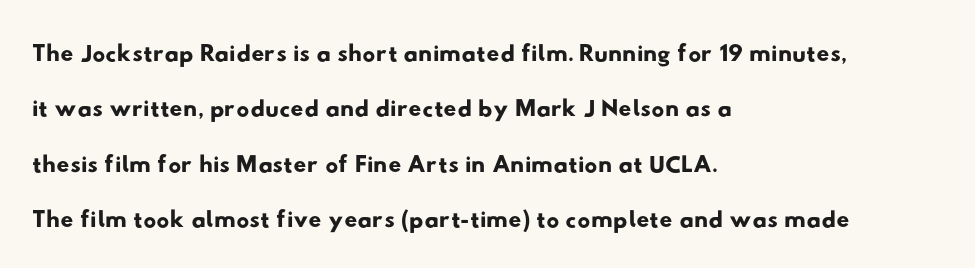
The image shows 36 px wide sans-serif type; set left-aligned, normal line spacing (1.54x), normal letter spacing, not underlined; low stroke contrast and a small x-height.
